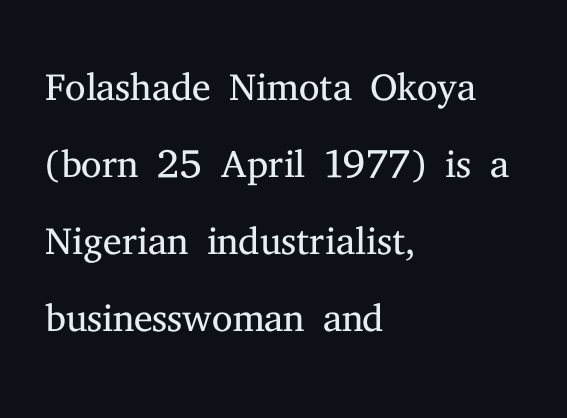
The image shows 58 px light serif type, upright; set left-aligned, normal line spacing (1.33x), normal letter spacing, not underlined; medium stroke contrast and a medium x-height.
